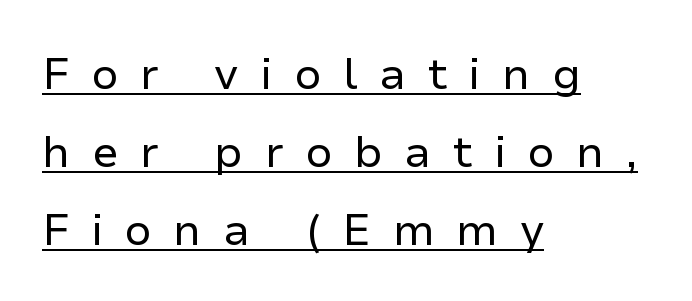
{"serif": "no", "italic": "no", "bold": "no", "weight": "regular", "width": "normal", "stroke_contrast": "low", "x_height": "medium", "monospaced": "no", "underline": "yes", "align": "left", "line_spacing_ratio": 1.77, "letter_spacing": "wide", "letter_spacing_em": 0.49, "glyph_px": 44}
